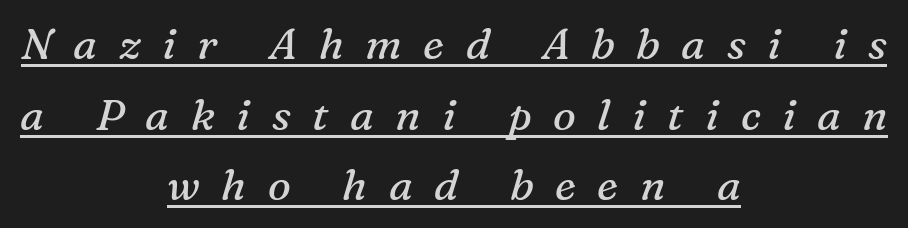
The image shows 43 px regular-weight serif type, italic (leaning right); set centered, normal line spacing (1.64x), unusually wide letter spacing (+0.5 em), underlined; medium stroke contrast and a medium x-height.
